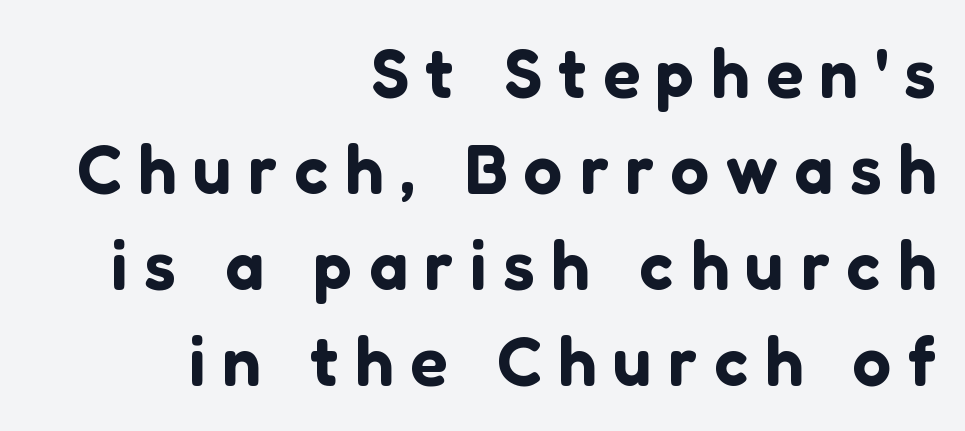
{"serif": "no", "italic": "no", "width": "normal", "stroke_contrast": "low", "x_height": "medium", "monospaced": "no", "underline": "no", "align": "right", "line_spacing": "normal", "line_spacing_ratio": 1.39, "letter_spacing": "wide", "letter_spacing_em": 0.24, "glyph_px": 69}
